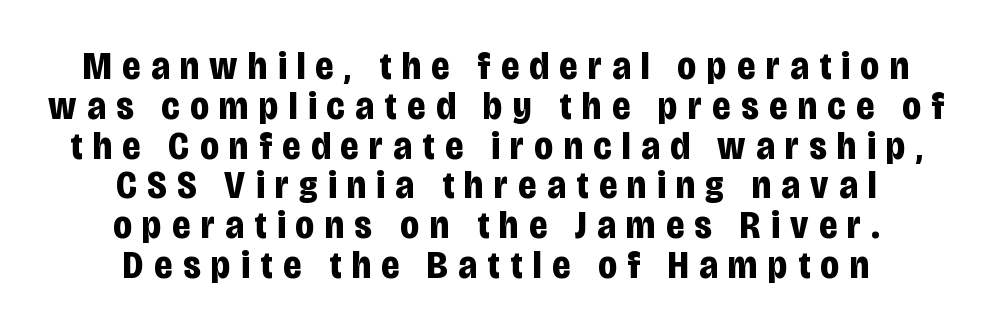
Q: Is the text bold? A: Yes.
Q: Is the text italic (slanted)? A: No, it is upright.
Q: Is the typeface a serif or a sans-serif typeface? A: Sans-serif.
Q: Is the text underlined? A: No.
Q: How is the paragraph aligned? A: Centered.
Q: Is the spacing between letters normal or unusually wide? A: Unusually wide.
Q: Is the spacing between lines tight, normal or loose? A: Tight.
Q: Width (condensed, normal, or wide)? A: Condensed.
Q: Stroke contrast? A: Low.
Q: x-height? A: Large.
Q: Monospaced? A: No.
